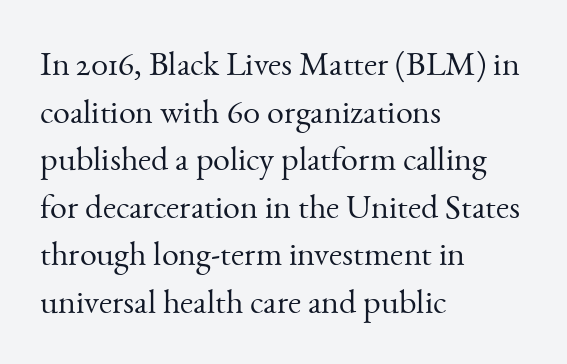
The image shows 34 px light serif type, upright; set left-aligned, normal line spacing (1.4x), normal letter spacing, not underlined; medium stroke contrast and a small x-height.
